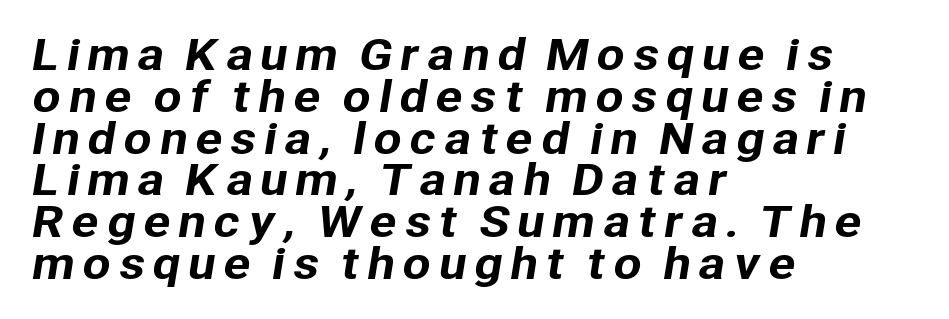
The image shows 41 px sans-serif type; set left-aligned, tight line spacing (1.02x), not underlined; low stroke contrast and a medium x-height.
